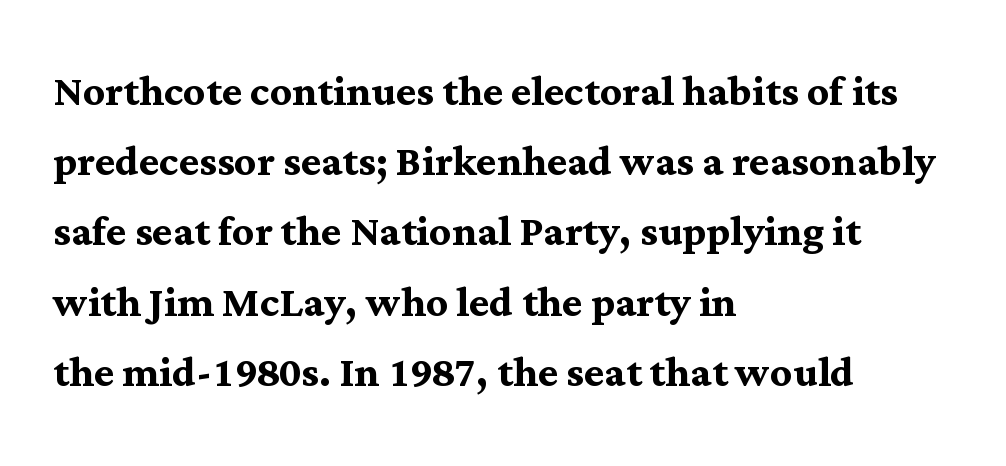
{"serif": "yes", "italic": "no", "bold": "yes", "weight": "semibold", "width": "normal", "stroke_contrast": "medium", "x_height": "medium", "monospaced": "no", "underline": "no", "align": "left", "line_spacing": "normal", "line_spacing_ratio": 1.3, "letter_spacing": "normal", "letter_spacing_em": 0.0, "glyph_px": 54}
